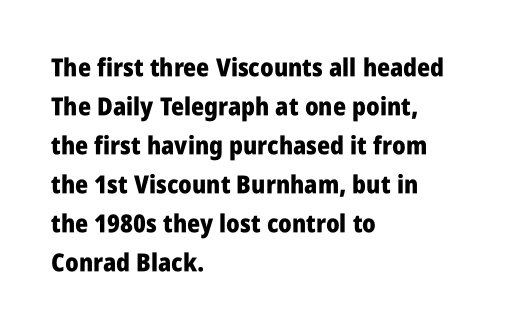
Q: Is the text bold? A: Yes.
Q: Is the text italic (slanted)? A: No, it is upright.
Q: Is the text underlined? A: No.
Q: How is the paragraph aligned? A: Left-aligned.
Q: Is the spacing between letters normal or unusually wide? A: Normal.
Q: Is the spacing between lines tight, normal or loose? A: Normal.
